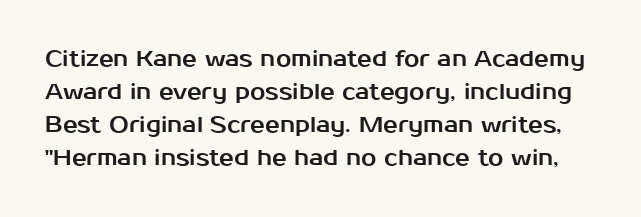
{"italic": "no", "underline": "no", "line_spacing": "normal", "line_spacing_ratio": 1.5, "letter_spacing": "normal", "letter_spacing_em": 0.0, "glyph_px": 22}
